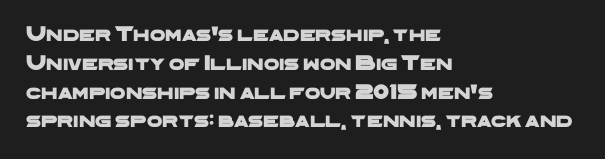
The image shows 22 px text type; set left-aligned, normal line spacing (1.31x), normal letter spacing, not underlined.
